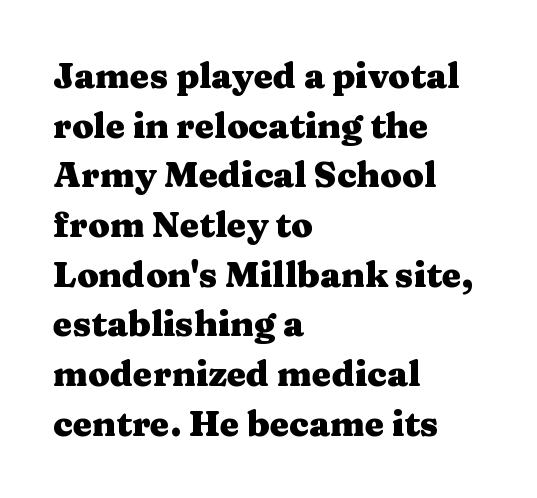
The words here are not underlined. Typeset ragged right — the left edge is the straight one. It's the straight-up-and-down kind of type. One glance says typical: line gaps are just what's usual.
